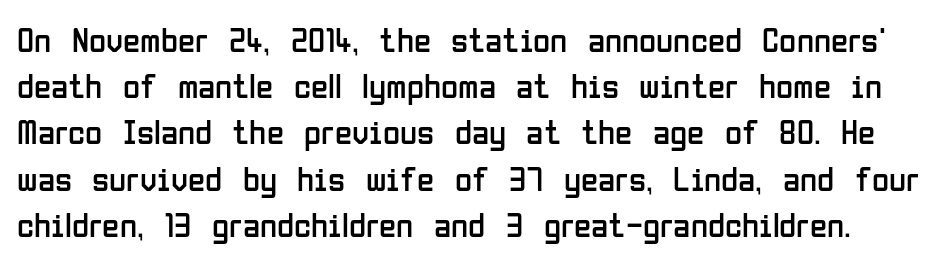
Q: Is the text bold? A: No.
Q: Is the text italic (slanted)? A: No, it is upright.
Q: Is the typeface a serif or a sans-serif typeface? A: Sans-serif.
Q: Is the text underlined? A: No.
Q: Is the spacing between letters normal or unusually wide? A: Normal.
Q: Is the spacing between lines tight, normal or loose? A: Normal.
Q: Width (condensed, normal, or wide)? A: Condensed.
Q: Stroke contrast? A: Low.
Q: x-height? A: Medium.
Q: Monospaced? A: No.
